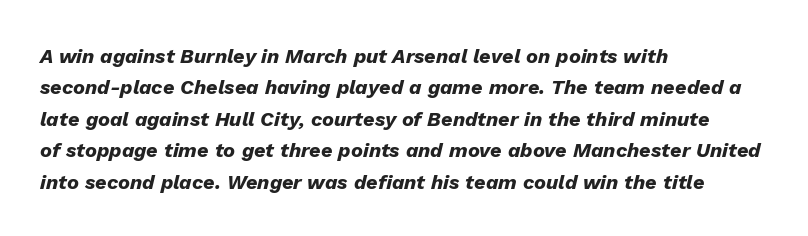
Typeset ragged right — the left edge is the straight one. Leading: standard. Clear beneath every line of the passage. The lettering tilts uniformly, giving the passage an italic look.
